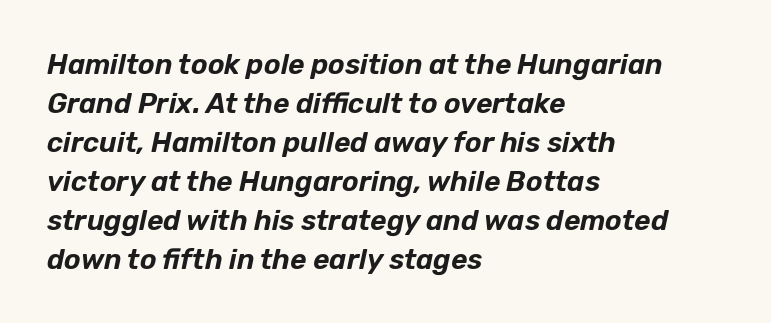
The image shows 28 px text type, italic (leaning right); set left-aligned, normal line spacing (1.39x), normal letter spacing, not underlined; low stroke contrast and a medium x-height.
